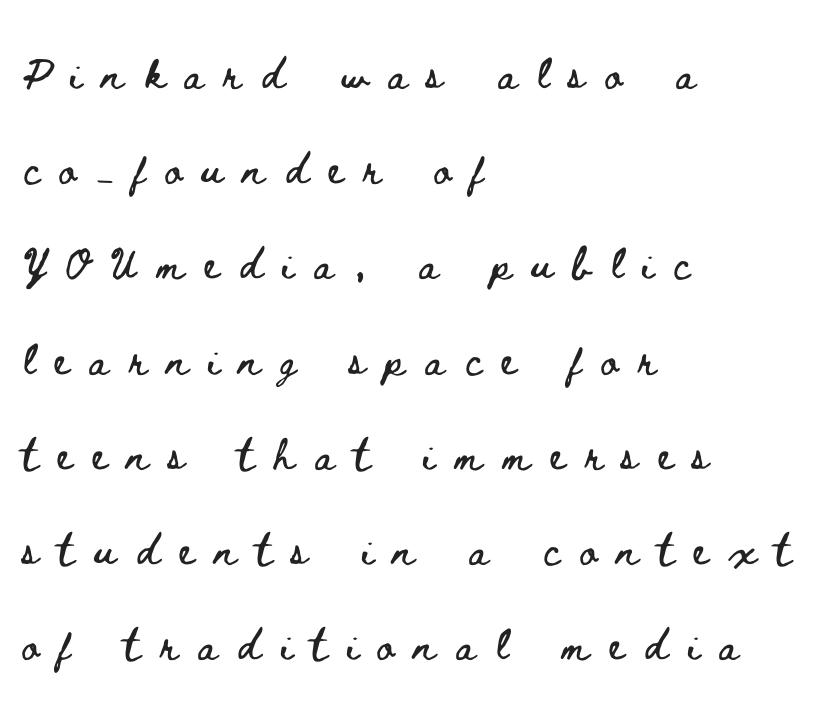
{"width": "wide", "stroke_contrast": "low", "x_height": "small", "monospaced": "no", "underline": "no", "align": "left", "line_spacing": "loose", "line_spacing_ratio": 2.38, "letter_spacing": "wide", "letter_spacing_em": 0.5, "glyph_px": 40}
